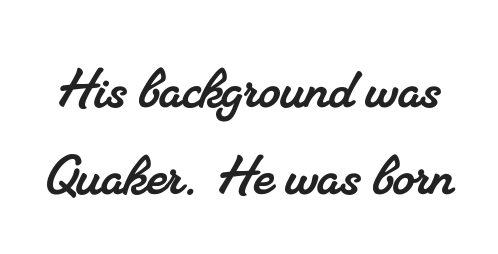
The image shows 68 px serif type; set normal line spacing (1.28x), normal letter spacing, not underlined; medium stroke contrast and a small x-height.
